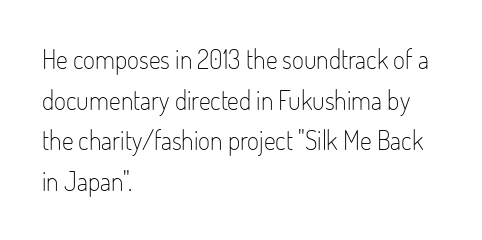
{"italic": "no", "bold": "no", "underline": "no", "align": "left", "line_spacing": "normal", "line_spacing_ratio": 1.56, "letter_spacing": "normal", "letter_spacing_em": 0.0, "glyph_px": 26}
